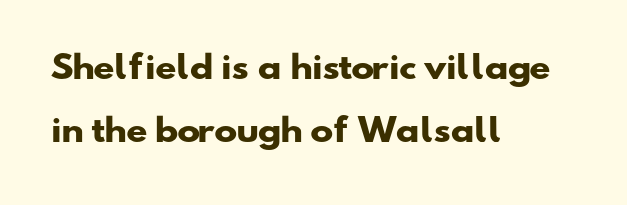
{"serif": "no", "bold": "yes", "weight": "heavy", "width": "wide", "stroke_contrast": "low", "x_height": "small", "monospaced": "no", "underline": "no", "align": "left", "line_spacing": "loose", "line_spacing_ratio": 2.04, "letter_spacing": "normal", "letter_spacing_em": 0.0, "glyph_px": 31}
